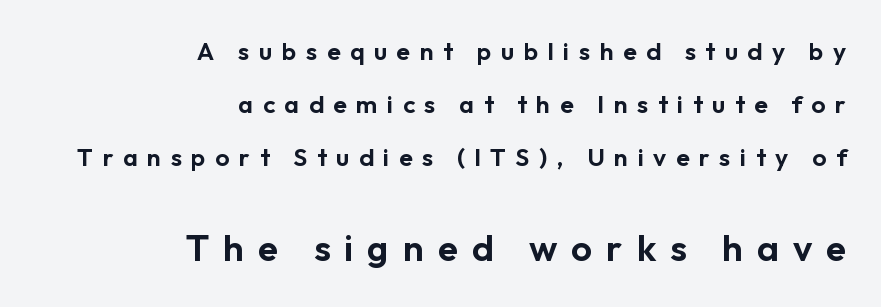
In terms of leading, this rendering errs on the spacious side. Posture: vertical. These lines are rendered in a variable-pitch font. Caption: upper text group reduced, lower text group enlarged. Decoration check: the copy has no underline.
